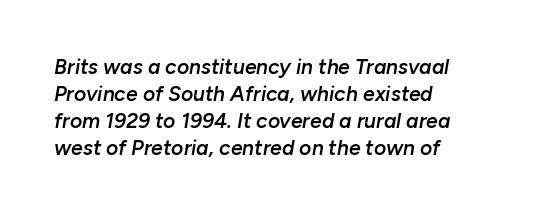
Q: Is the text bold? A: Semi-bold.
Q: Is the text italic (slanted)? A: Yes, it leans right by about 10 degrees.
Q: Is the text underlined? A: No.
Q: How is the paragraph aligned? A: Left-aligned.
Q: Is the spacing between letters normal or unusually wide? A: Normal.
Q: Is the spacing between lines tight, normal or loose? A: Normal.
